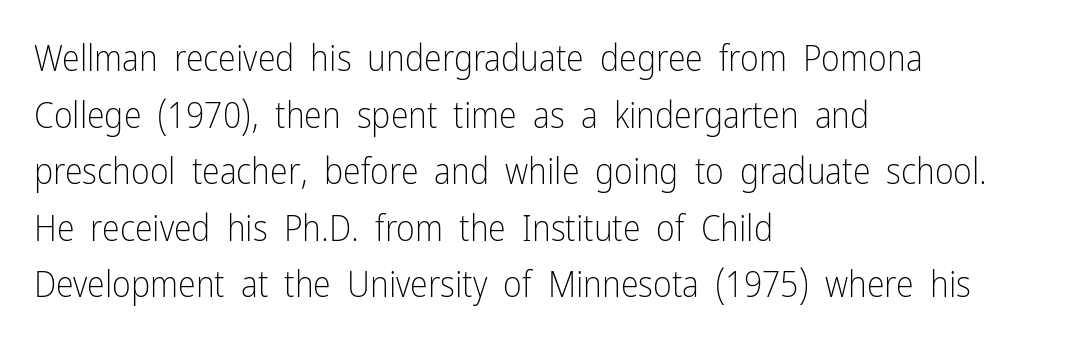
The zone under the glyphs is completely vacant. This sample has the flowing, uneven cadence of proportional lettering. Ordinary non-slanted type is in use. Compared with typical paragraphs, the rows here are spaced about the same.
